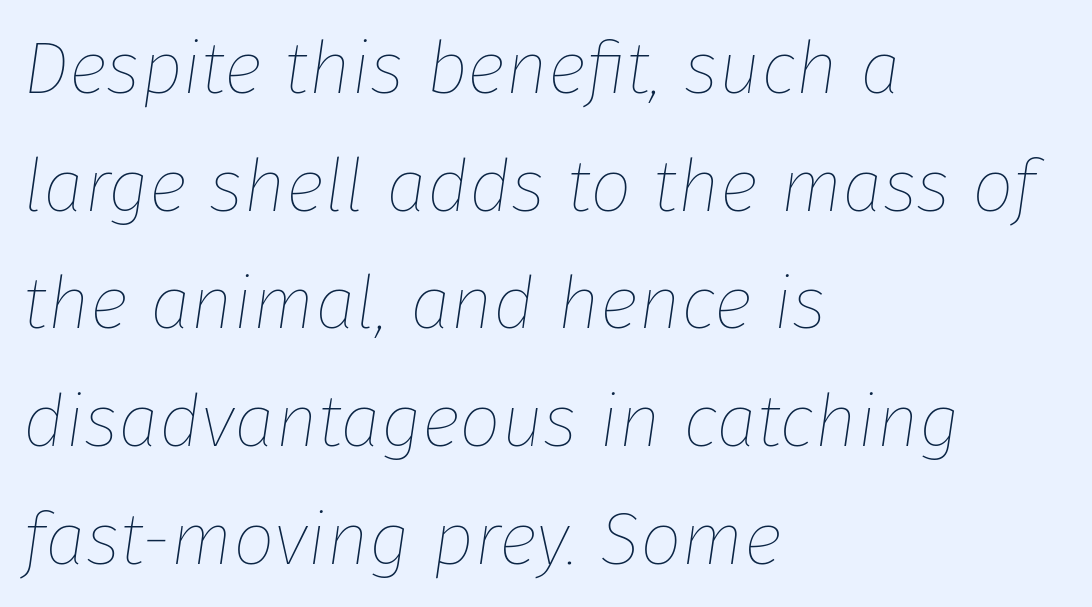
Q: Is the text bold? A: No.
Q: Is the text italic (slanted)? A: Yes, it leans right by about 8 degrees.
Q: Is the text underlined? A: No.
Q: How is the paragraph aligned? A: Left-aligned.
Q: Is the spacing between letters normal or unusually wide? A: Normal.
Q: Is the spacing between lines tight, normal or loose? A: Normal.
Q: Width (condensed, normal, or wide)? A: Normal.
Q: Stroke contrast? A: Low.
Q: x-height? A: Medium.
Q: Monospaced? A: No.
